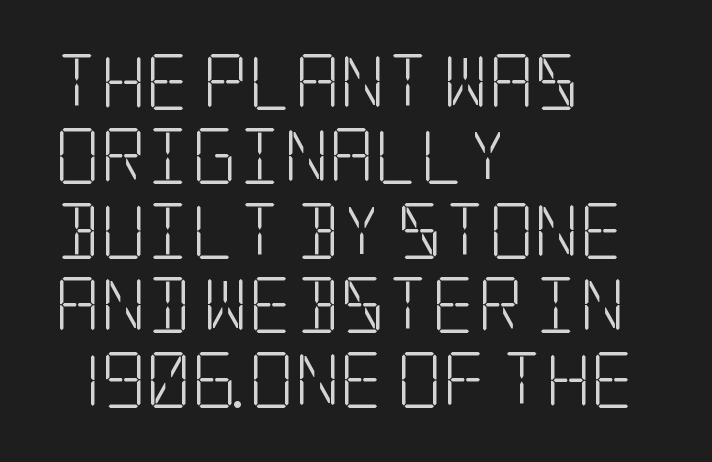
{"serif": "yes", "italic": "no", "bold": "no", "weight": "light", "width": "condensed", "stroke_contrast": "low", "x_height": "large", "underline": "no", "align": "left", "line_spacing": "normal", "line_spacing_ratio": 1.33, "letter_spacing": "normal", "letter_spacing_em": 0.0, "glyph_px": 56}
